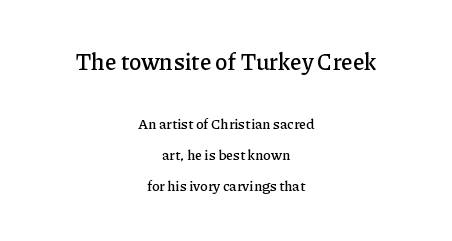
The space directly below the letters is spotless. The whitespace from short lines is split evenly between both sides. This layout puts the oversized block above and the modest block below. The tracking reads as untouched default to a designer's eye.
